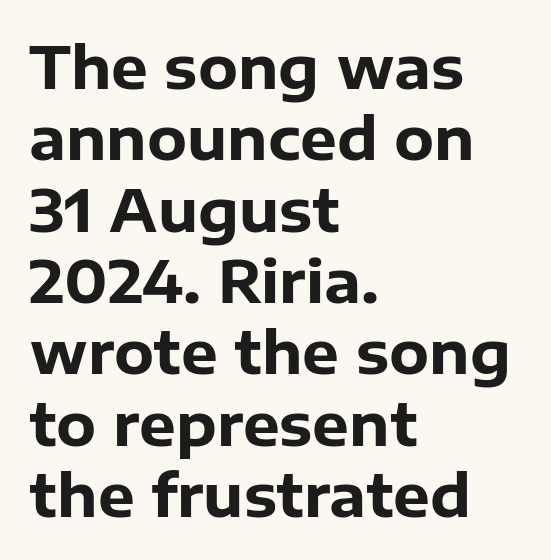
You could call the tracking neutral — neither tight nor loose. Anything drawn beneath the words? Only blank space. Note: no serifs on the glyphs. Heavy, bold letterforms.
